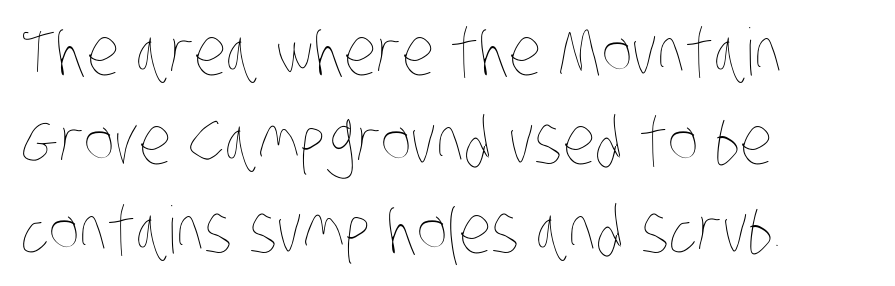
Looks like regular typesetting: each glyph gets only the width it needs. This sample uses plain, unmodified letter spacing. The gap between lines stays unmarked. If you measured baseline to baseline, you'd find a middling distance.
